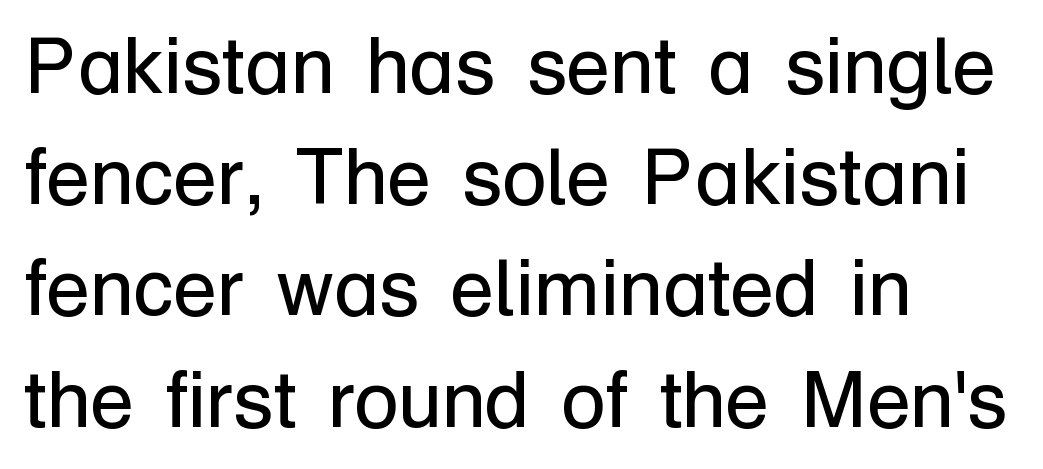
The lettering stays uniformly vertical, giving the passage a roman look. Stems here are at most as thick as an everyday book face. The strip under each line holds only bare page. The gaps between neighbouring characters are ordinary and unremarkable.
